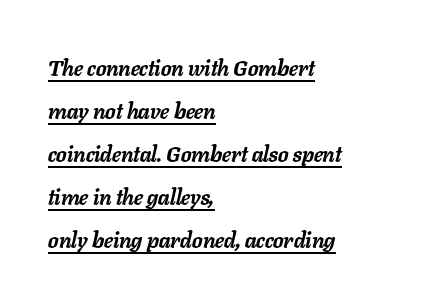
Q: Is the text bold? A: Yes.
Q: Is the text italic (slanted)? A: Yes, it leans right by about 11 degrees.
Q: Is the text underlined? A: Yes.
Q: How is the paragraph aligned? A: Left-aligned.
Q: Is the spacing between letters normal or unusually wide? A: Normal.
Q: Is the spacing between lines tight, normal or loose? A: Loose.
